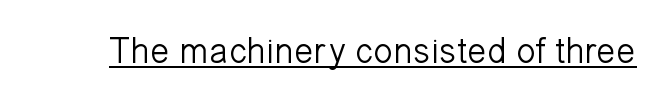
{"serif": "no", "italic": "no", "bold": "no", "weight": "light", "width": "normal", "stroke_contrast": "low", "x_height": "medium", "monospaced": "no", "underline": "yes", "letter_spacing": "normal", "letter_spacing_em": 0.0, "glyph_px": 36}
